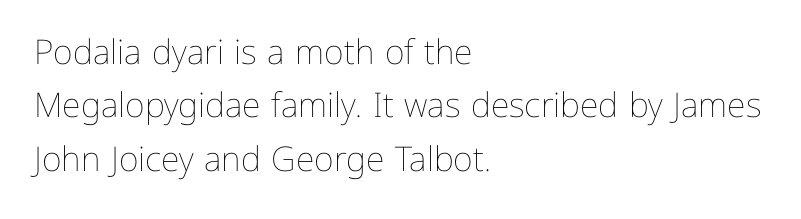
{"italic": "no", "bold": "no", "weight": "thin", "width": "normal", "stroke_contrast": "low", "x_height": "medium", "monospaced": "no", "underline": "no", "align": "left", "line_spacing": "normal", "line_spacing_ratio": 1.57, "letter_spacing": "normal", "letter_spacing_em": 0.0, "glyph_px": 34}
